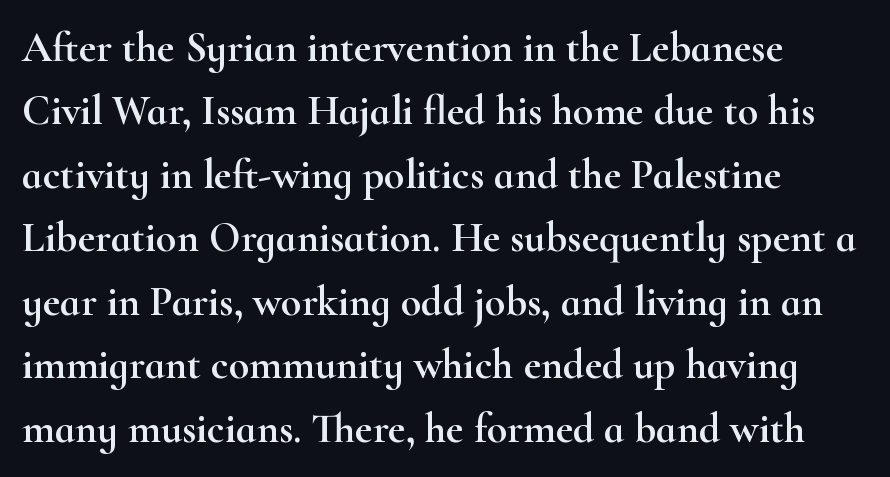
Q: Is the text italic (slanted)? A: No, it is upright.
Q: Is the typeface a serif or a sans-serif typeface? A: Serif.
Q: Is the text underlined? A: No.
Q: How is the paragraph aligned? A: Left-aligned.
Q: Is the spacing between letters normal or unusually wide? A: Normal.
Q: Is the spacing between lines tight, normal or loose? A: Normal.
Q: Width (condensed, normal, or wide)? A: Wide.
Q: Stroke contrast? A: High.
Q: x-height? A: Small.
Q: Monospaced? A: No.
